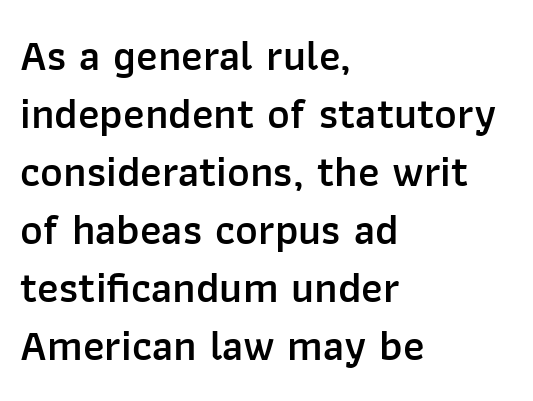
{"serif": "no", "italic": "no", "bold": "semi", "weight": "semibold", "width": "normal", "stroke_contrast": "low", "x_height": "medium", "monospaced": "no", "underline": "no", "align": "left", "line_spacing": "normal", "line_spacing_ratio": 1.35, "letter_spacing": "normal", "letter_spacing_em": 0.0, "glyph_px": 43}
